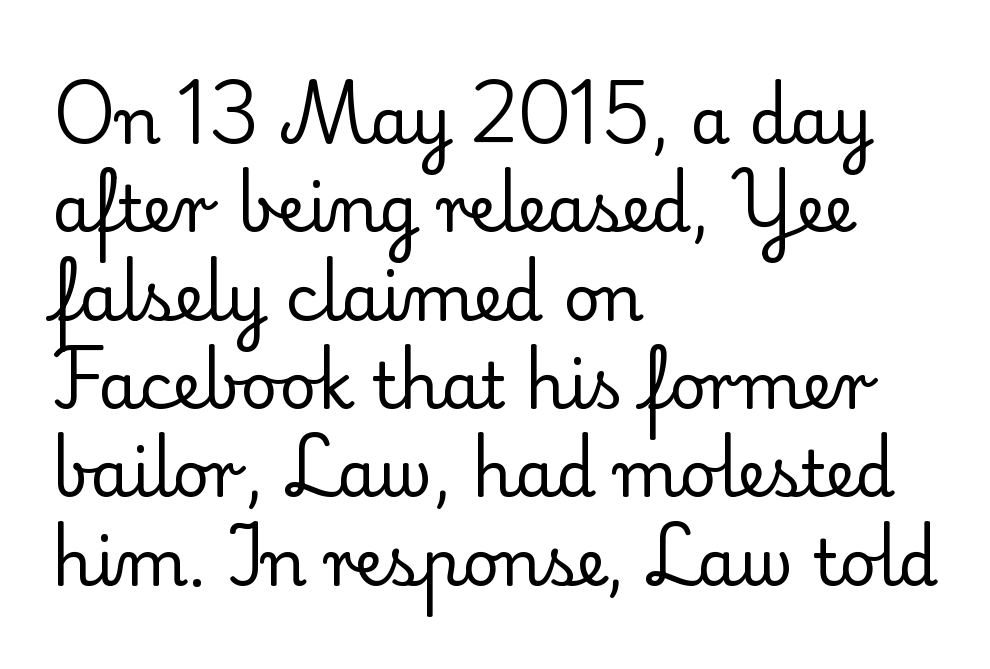
{"serif": "yes", "italic": "no", "bold": "no", "weight": "regular", "width": "normal", "stroke_contrast": "low", "x_height": "small", "monospaced": "no", "underline": "no", "align": "left", "line_spacing": "normal", "line_spacing_ratio": 1.38, "letter_spacing": "normal", "letter_spacing_em": 0.0, "glyph_px": 64}
